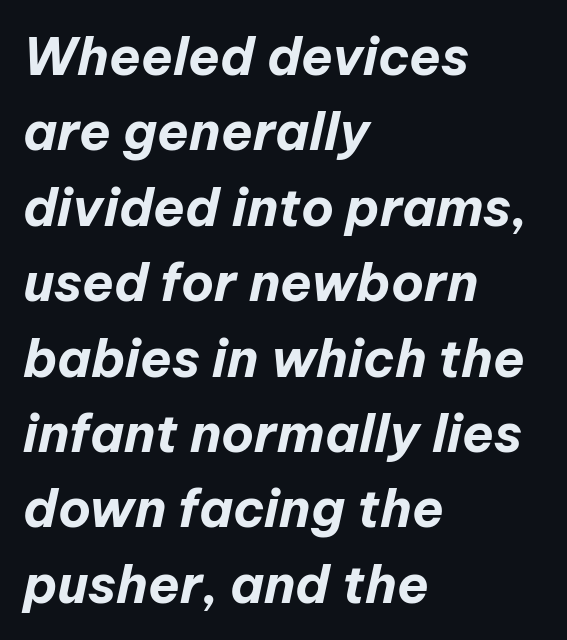
{"italic": "yes", "lean": "right", "slant_degrees": 12, "bold": "yes", "weight": "bold", "width": "normal", "stroke_contrast": "low", "x_height": "medium", "monospaced": "no", "underline": "no", "align": "left", "line_spacing": "normal", "line_spacing_ratio": 1.45, "letter_spacing": "normal", "letter_spacing_em": 0.0, "glyph_px": 52}
